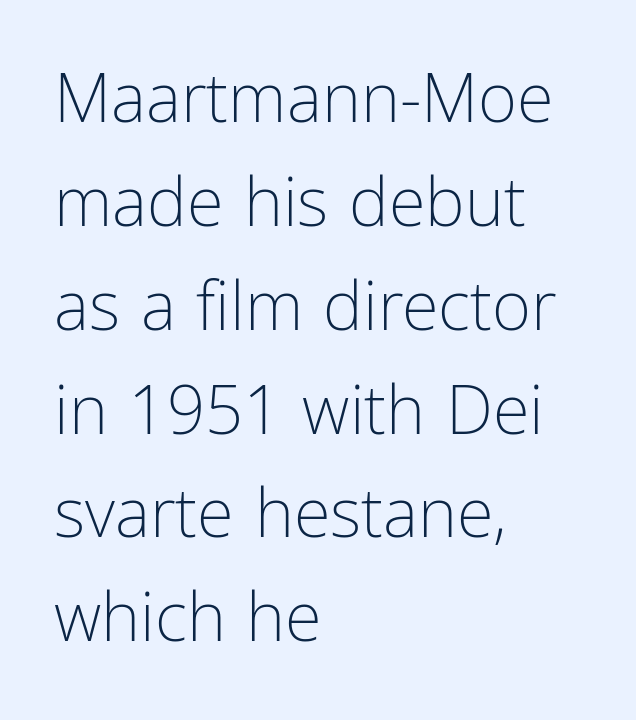
Q: Is the text bold? A: No.
Q: Is the text italic (slanted)? A: No, it is upright.
Q: Is the typeface a serif or a sans-serif typeface? A: Sans-serif.
Q: Is the text underlined? A: No.
Q: How is the paragraph aligned? A: Left-aligned.
Q: Is the spacing between letters normal or unusually wide? A: Normal.
Q: Is the spacing between lines tight, normal or loose? A: Normal.
Q: Width (condensed, normal, or wide)? A: Condensed.
Q: Stroke contrast? A: Low.
Q: x-height? A: Medium.
Q: Monospaced? A: No.
